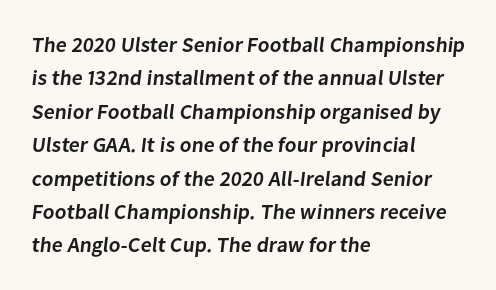
{"bold": "semi", "underline": "no", "align": "left", "line_spacing": "normal", "line_spacing_ratio": 1.59, "letter_spacing": "normal", "letter_spacing_em": 0.0, "glyph_px": 21}
